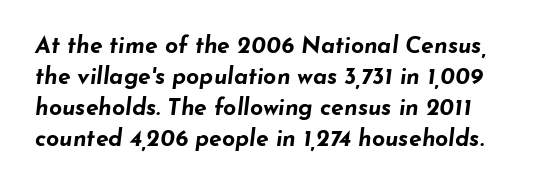
The image shows 23 px bold type, italic (leaning right); set normal line spacing (1.35x), normal letter spacing, not underlined.
